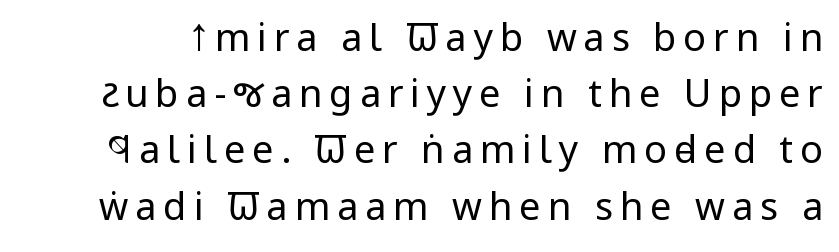
The image shows 38 px regular-weight, condensed sans-serif type, upright; set normal line spacing (1.48x), not underlined; low stroke contrast and a large x-height.
